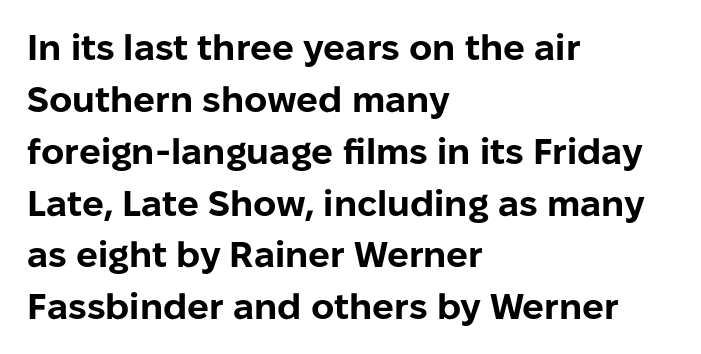
Q: Is the text bold? A: Yes.
Q: Is the text italic (slanted)? A: No, it is upright.
Q: Is the typeface a serif or a sans-serif typeface? A: Sans-serif.
Q: Is the text underlined? A: No.
Q: How is the paragraph aligned? A: Left-aligned.
Q: Is the spacing between letters normal or unusually wide? A: Normal.
Q: Is the spacing between lines tight, normal or loose? A: Normal.
Q: Width (condensed, normal, or wide)? A: Normal.
Q: Stroke contrast? A: Low.
Q: x-height? A: Medium.
Q: Monospaced? A: No.
